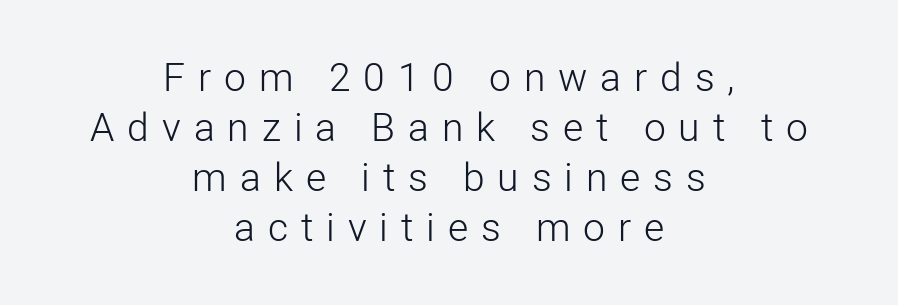
Q: Is the text bold? A: No.
Q: Is the text italic (slanted)? A: No, it is upright.
Q: Is the typeface a serif or a sans-serif typeface? A: Sans-serif.
Q: Is the text underlined? A: No.
Q: How is the paragraph aligned? A: Centered.
Q: Is the spacing between letters normal or unusually wide? A: Unusually wide.
Q: Is the spacing between lines tight, normal or loose? A: Normal.
Q: Width (condensed, normal, or wide)? A: Normal.
Q: Stroke contrast? A: Low.
Q: x-height? A: Medium.
Q: Monospaced? A: No.
